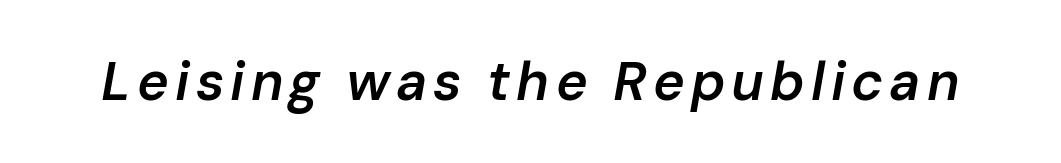
The image shows 54 px semibold type, italic (leaning right); set not underlined; low stroke contrast and a medium x-height.
